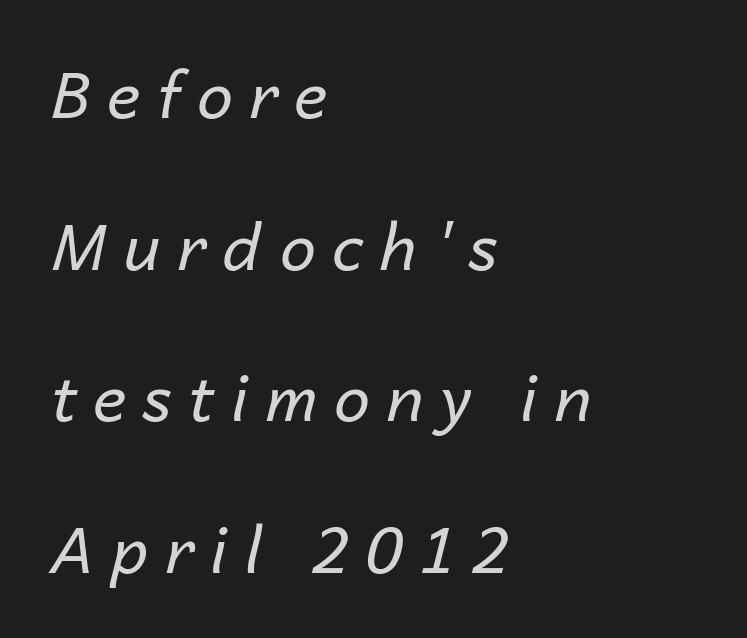
Q: Is the text bold? A: No.
Q: Is the text italic (slanted)? A: Yes, it leans right by about 14 degrees.
Q: Is the text underlined? A: No.
Q: How is the paragraph aligned? A: Left-aligned.
Q: Is the spacing between letters normal or unusually wide? A: Unusually wide.
Q: Is the spacing between lines tight, normal or loose? A: Loose.
Q: Width (condensed, normal, or wide)? A: Normal.
Q: Stroke contrast? A: Low.
Q: x-height? A: Medium.
Q: Monospaced? A: No.
